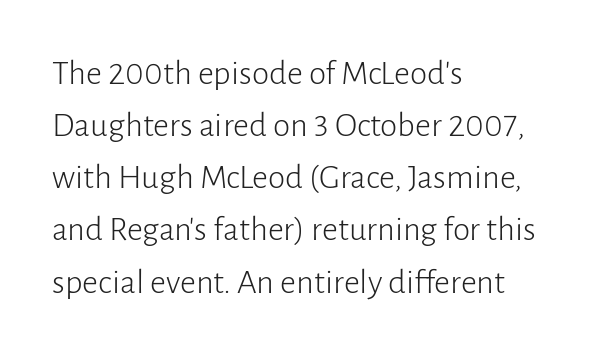
Spacing verdict: proportional, widths tailored to each character. This rendering uses left alignment, leaving the right contour irregular. Vertical strokes here are truly vertical. A quiet, ordinary-to-light weight characterises the typeface. Serif or sans? Sans — the stroke terminals are bare. No extra tracking has been applied to these lines.
